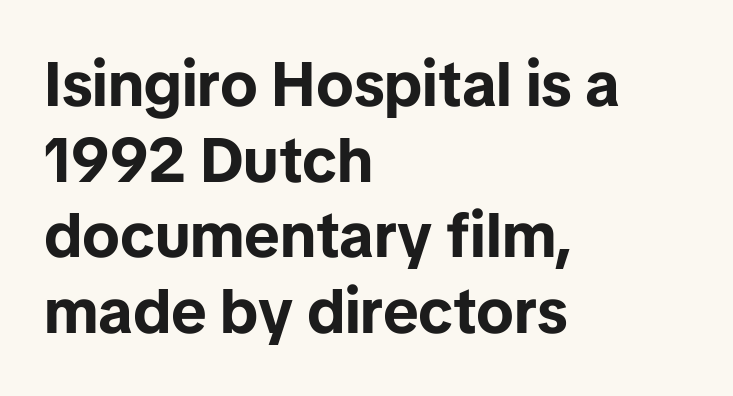
The image shows 62 px bold sans-serif type, upright; set left-aligned, line spacing 1.22x, normal letter spacing, not underlined; low stroke contrast and a medium x-height.
